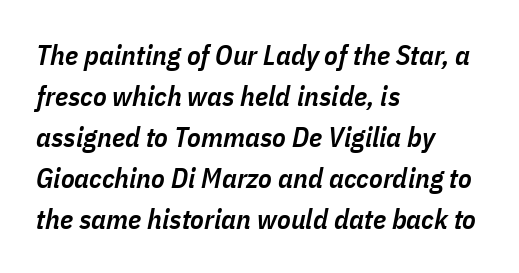
You could call the tracking neutral — neither tight nor loose. Only glyphs here, with clear space below each row. The characters look somewhat weighty, a semibold short of true bold. The letters advance in unequal steps, a hallmark of proportional type. The passage shown stacks its lines at a standard gap.
